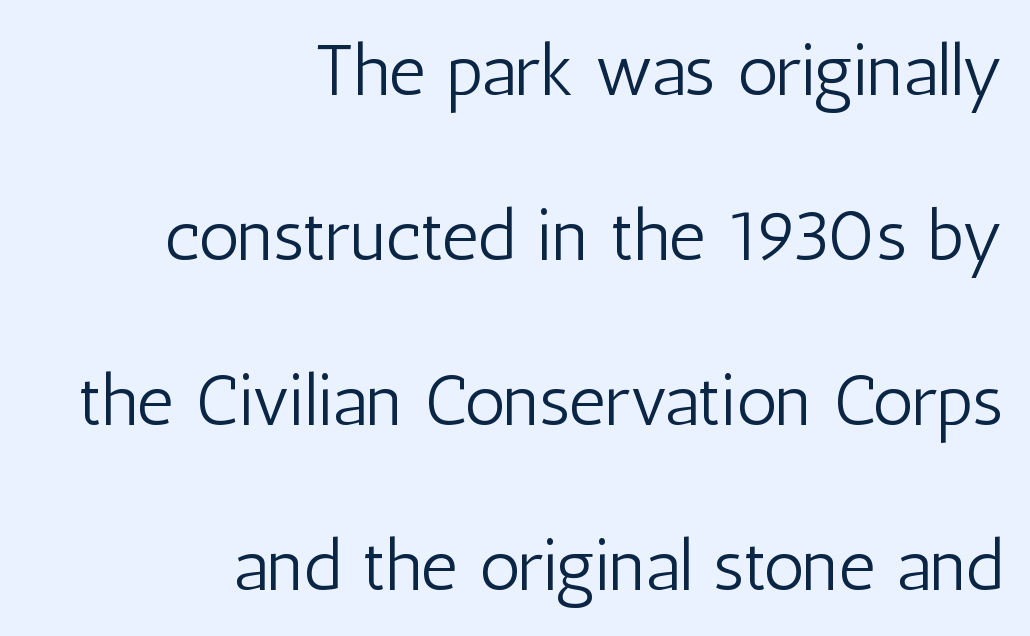
The image shows 72 px light, condensed sans-serif type, upright; set right-aligned, loose line spacing (2.29x), normal letter spacing, not underlined; low stroke contrast and a medium x-height.
